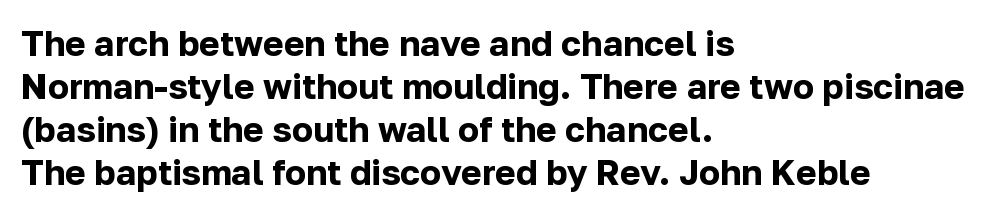
The image shows 35 px bold sans-serif type, upright; set left-aligned, line spacing 1.23x, normal letter spacing, not underlined; low stroke contrast and a medium x-height.
